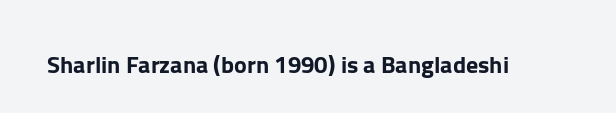
Observe the ordinary spacing: letters are neighbours, not strangers. Underline: absent. Rendered with straight, roman letterforms.
